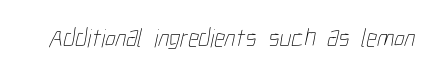
The image shows 26 px text type; set normal letter spacing, not underlined.
